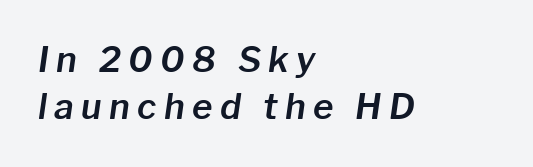
Q: Is the text italic (slanted)? A: Yes, it leans right by about 8 degrees.
Q: Is the text underlined? A: No.
Q: How is the paragraph aligned? A: Left-aligned.
Q: Is the spacing between letters normal or unusually wide? A: Unusually wide.
Q: Is the spacing between lines tight, normal or loose? A: Normal.
Q: Width (condensed, normal, or wide)? A: Normal.
Q: Stroke contrast? A: Low.
Q: x-height? A: Medium.
Q: Monospaced? A: No.
